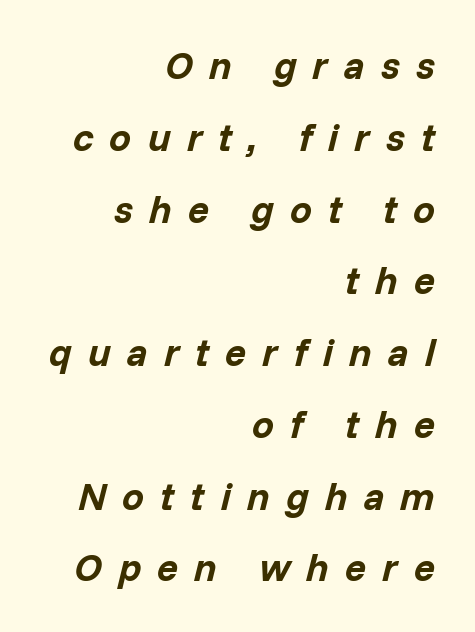
The passage shown is emphatically bold. Varying glyph widths throughout — classic text-font behaviour. Does extra space separate the letters? Yes, quite a lot of it. The glyphs look as if they've been sheared to an angle. A clean baseline with only descenders dipping below it.
